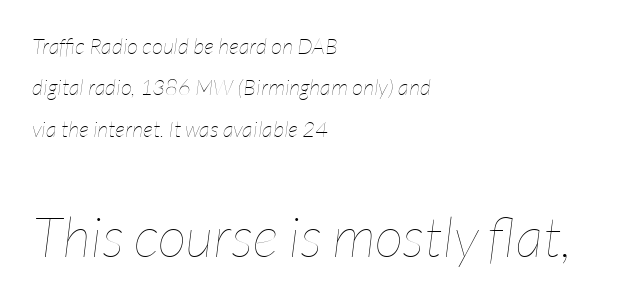
The image shows 56 px thin, condensed type, italic (leaning right); set left-aligned, line spacing 1.88x, normal letter spacing, not underlined; the second (bottom) block is 2.55x larger; low stroke contrast and a medium x-height.
